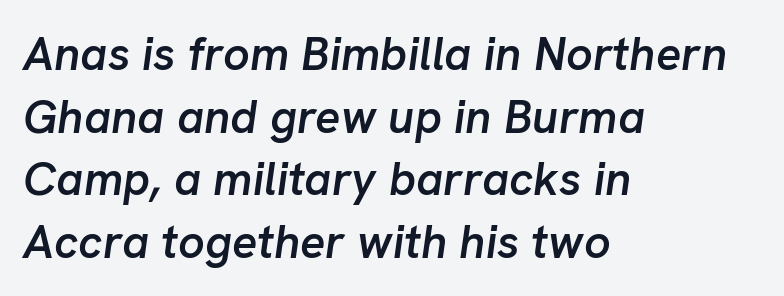
Q: Is the text bold? A: Semi-bold.
Q: Is the text italic (slanted)? A: Yes, it leans right by about 8 degrees.
Q: Is the text underlined? A: No.
Q: How is the paragraph aligned? A: Left-aligned.
Q: Is the spacing between letters normal or unusually wide? A: Normal.
Q: Is the spacing between lines tight, normal or loose? A: Normal.
Q: Width (condensed, normal, or wide)? A: Normal.
Q: Stroke contrast? A: Low.
Q: x-height? A: Medium.
Q: Monospaced? A: No.
